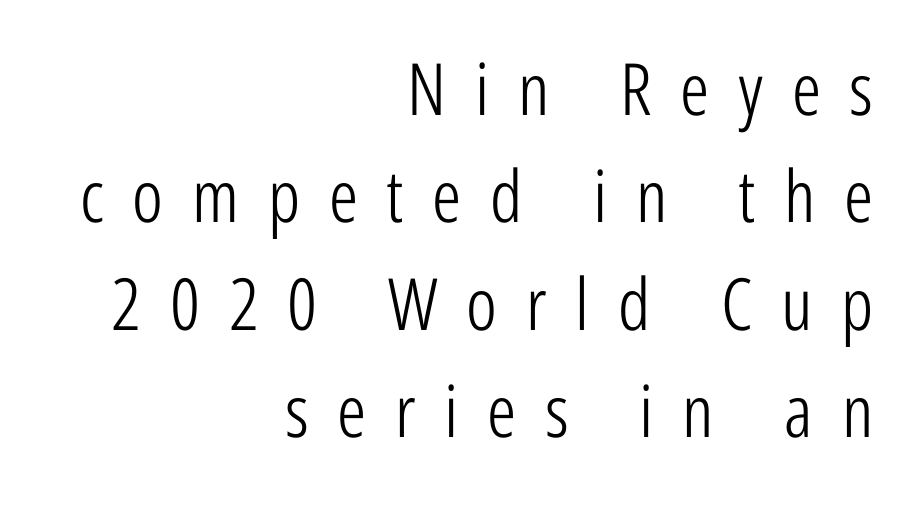
Q: Is the text bold? A: No.
Q: Is the text italic (slanted)? A: No, it is upright.
Q: Is the typeface a serif or a sans-serif typeface? A: Sans-serif.
Q: Is the text underlined? A: No.
Q: How is the paragraph aligned? A: Right-aligned.
Q: Is the spacing between letters normal or unusually wide? A: Unusually wide.
Q: Is the spacing between lines tight, normal or loose? A: Normal.
Q: Width (condensed, normal, or wide)? A: Condensed.
Q: Stroke contrast? A: Low.
Q: x-height? A: Medium.
Q: Monospaced? A: No.
